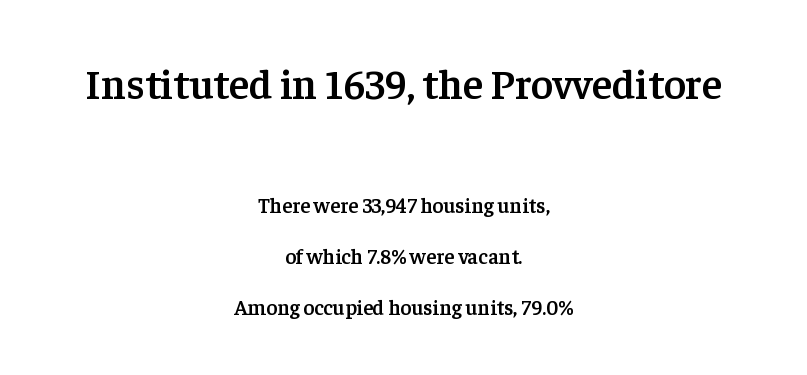
The image shows 42 px semibold serif type, upright; set centered, loose line spacing (2.43x), normal letter spacing, not underlined; the first (top) block is 2.0x larger; low stroke contrast and a medium x-height.
